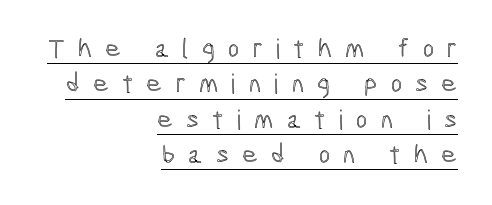
The image shows 27 px text type, upright; set right-aligned, normal line spacing (1.31x), unusually wide letter spacing (+0.49 em), underlined.
